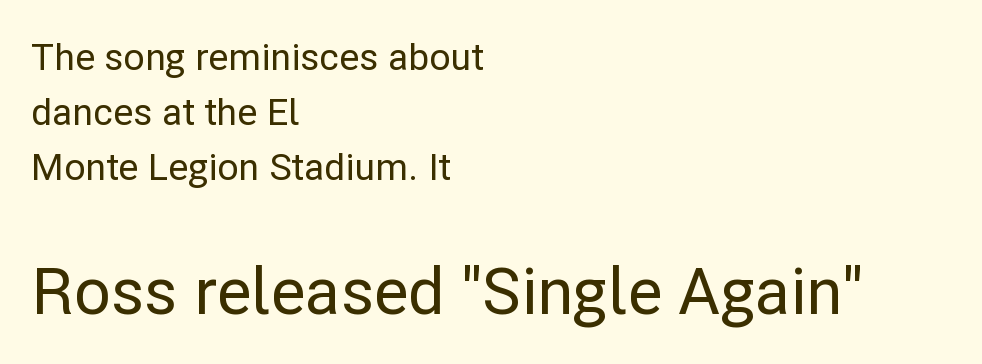
Nobody touched the tracking dial on this one. Think of a printed novel: that variable character pitch is what you see here. The passage shown stacks its lines at a standard gap. This sample uses an upright cut, with every glyph sitting square on the baseline. Size contrast runs from small at the top to large at the bottom. The text was rendered using a sans face with plain stroke endings.
